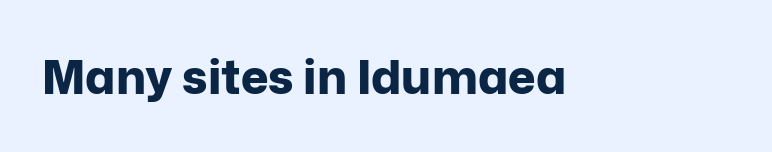
Q: Is the text bold? A: Yes.
Q: Is the text italic (slanted)? A: No, it is upright.
Q: Is the typeface a serif or a sans-serif typeface? A: Sans-serif.
Q: Is the text underlined? A: No.
Q: Is the spacing between letters normal or unusually wide? A: Normal.
Q: Width (condensed, normal, or wide)? A: Normal.
Q: Stroke contrast? A: Low.
Q: x-height? A: Medium.
Q: Monospaced? A: No.
